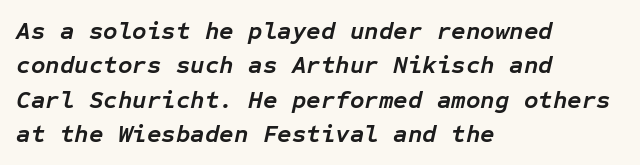
{"italic": "yes", "lean": "right", "slant_degrees": 12, "bold": "yes", "underline": "no", "align": "left", "line_spacing": "normal", "line_spacing_ratio": 1.38, "letter_spacing": "normal", "letter_spacing_em": 0.0, "glyph_px": 25}
